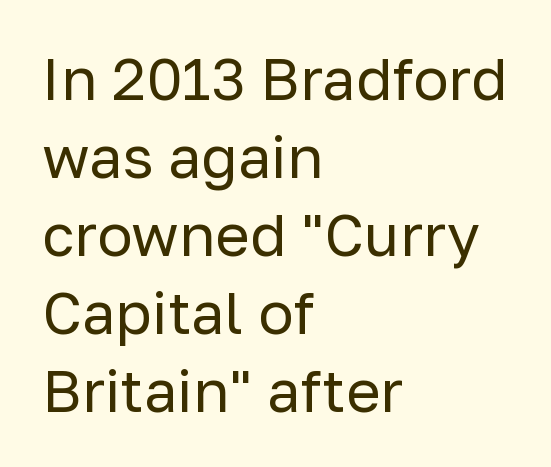
Q: Is the text bold? A: No.
Q: Is the text italic (slanted)? A: No, it is upright.
Q: Is the typeface a serif or a sans-serif typeface? A: Sans-serif.
Q: Is the text underlined? A: No.
Q: How is the paragraph aligned? A: Left-aligned.
Q: Is the spacing between letters normal or unusually wide? A: Normal.
Q: Is the spacing between lines tight, normal or loose? A: Normal.
Q: Width (condensed, normal, or wide)? A: Normal.
Q: Stroke contrast? A: Low.
Q: x-height? A: Medium.
Q: Monospaced? A: No.
